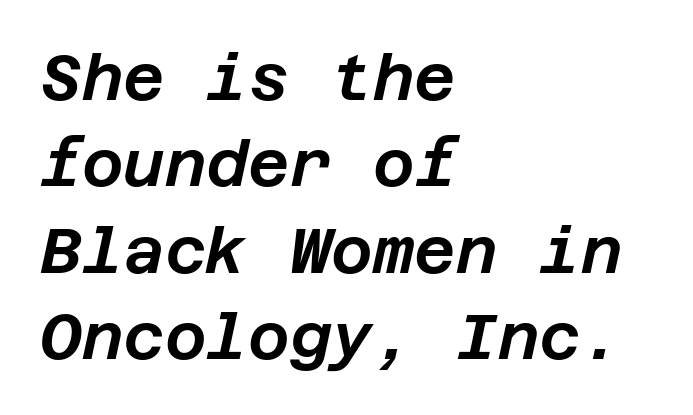
The image shows 64 px text type, italic (leaning right); set left-aligned, normal line spacing (1.35x), normal letter spacing, not underlined; low stroke contrast and a large x-height.
